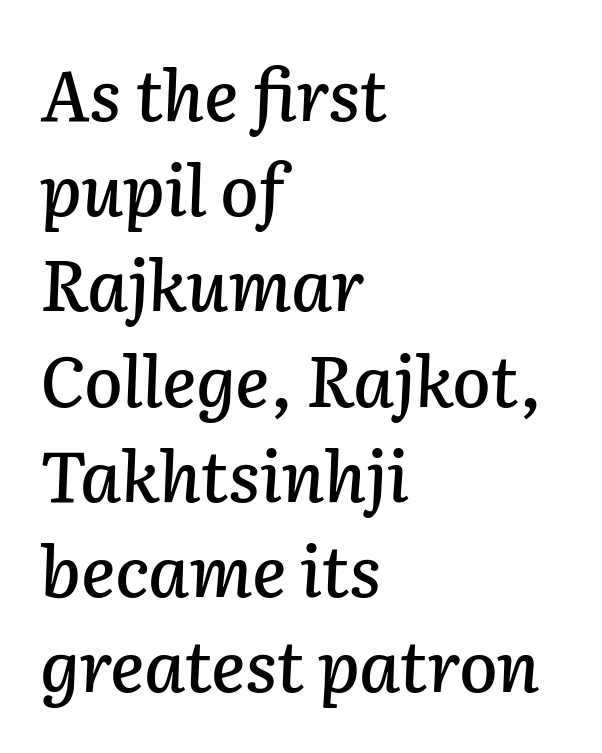
The image shows 70 px text type, italic (leaning right); set left-aligned, normal line spacing (1.36x), normal letter spacing, not underlined; low stroke contrast and a medium x-height.
